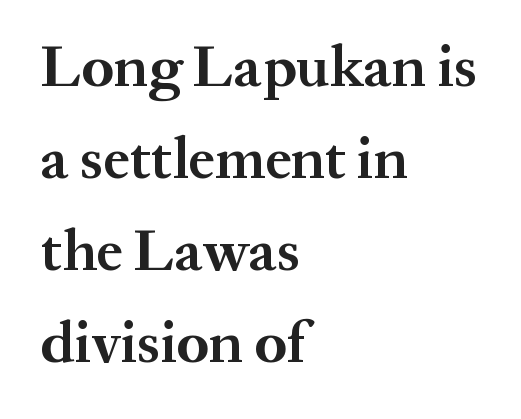
The letters stand straight up with perfectly vertical stems. Heavy, bold letterforms. Unlike a clean sans, this face finishes its strokes with serifs. These lines are rendered in a variable-pitch font. Default kerning and tracking; the words read as compact shapes. Each line starts at the same left margin while the right side varies.
